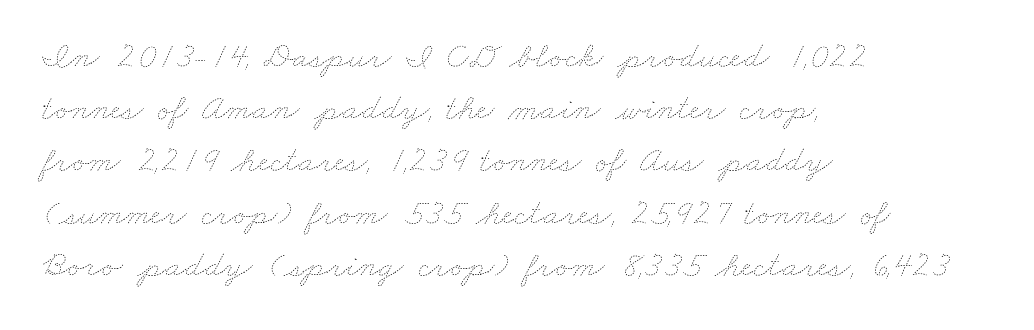
The image shows 36 px thin, wide type; set left-aligned, normal line spacing (1.45x), normal letter spacing, not underlined; low stroke contrast and a small x-height.
